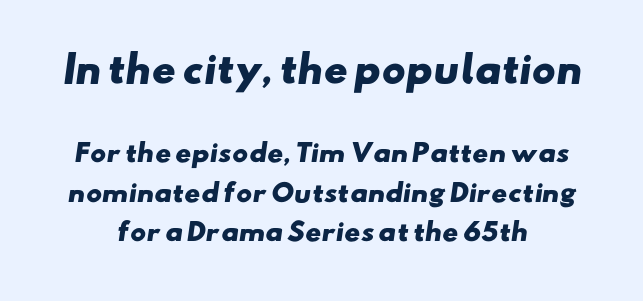
Students, note that the glyphs here touch the page at normal intervals. The font family rendered here belongs to the sans-serif group. Line spacing here is normal. Plain, unruled lines of type. The strokes are fattened all the way to bold. The first block has been scaled up relative to the second.
